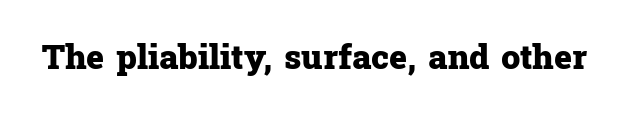
{"serif": "yes", "italic": "no", "bold": "yes", "weight": "heavy", "width": "normal", "stroke_contrast": "low", "x_height": "medium", "monospaced": "no", "underline": "no", "letter_spacing": "normal", "letter_spacing_em": 0.0, "glyph_px": 34}
